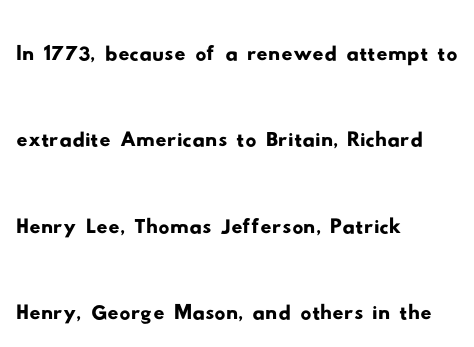
Q: Is the typeface a serif or a sans-serif typeface? A: Sans-serif.
Q: Is the text underlined? A: No.
Q: How is the paragraph aligned? A: Left-aligned.
Q: Is the spacing between letters normal or unusually wide? A: Normal.
Q: Is the spacing between lines tight, normal or loose? A: Normal.
Q: Width (condensed, normal, or wide)? A: Wide.
Q: Stroke contrast? A: Low.
Q: x-height? A: Small.
Q: Monospaced? A: No.
